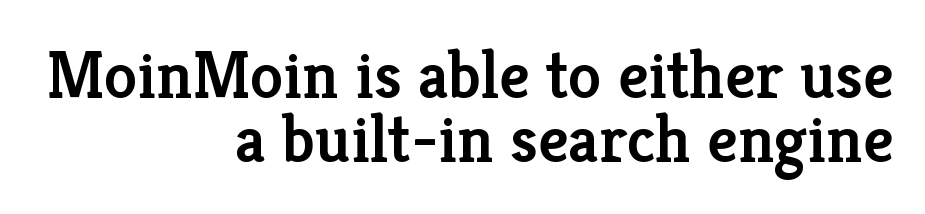
Check under the words: just untouched page. The setting favours the right margin, as signatures and pull-quotes sometimes do. Observe the serifs anchoring each vertical stroke in this sample. The rendering uses natural spacing where letterforms have individual widths. Is the type bold? Partly — it's a semibold, heavier than regular but not fully bold. What stands out about the letter spacing? Nothing — it is the standard amount.
